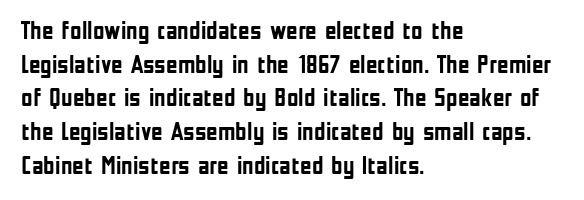
Students, note that the glyphs here touch the page at normal intervals. Chunky letters — that's bold for sure. Descenders are the only things crossing below the line. Notice how the passage keeps a crisp vertical edge on the left only.
